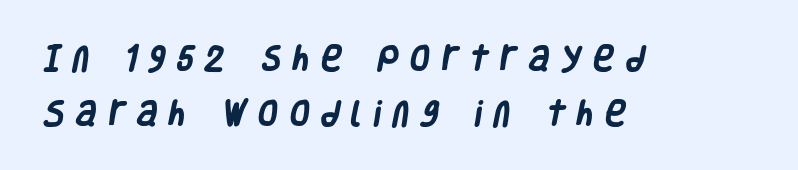
Q: Is the text bold? A: Yes.
Q: Is the typeface a serif or a sans-serif typeface? A: Sans-serif.
Q: Is the text underlined? A: No.
Q: How is the paragraph aligned? A: Left-aligned.
Q: Is the spacing between letters normal or unusually wide? A: Unusually wide.
Q: Is the spacing between lines tight, normal or loose? A: Loose.
Q: Width (condensed, normal, or wide)? A: Condensed.
Q: Stroke contrast? A: Low.
Q: x-height? A: Large.
Q: Monospaced? A: No.
